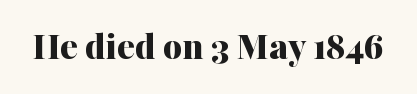
The image shows 41 px bold serif type, upright; set normal letter spacing, not underlined; medium stroke contrast and a medium x-height.
